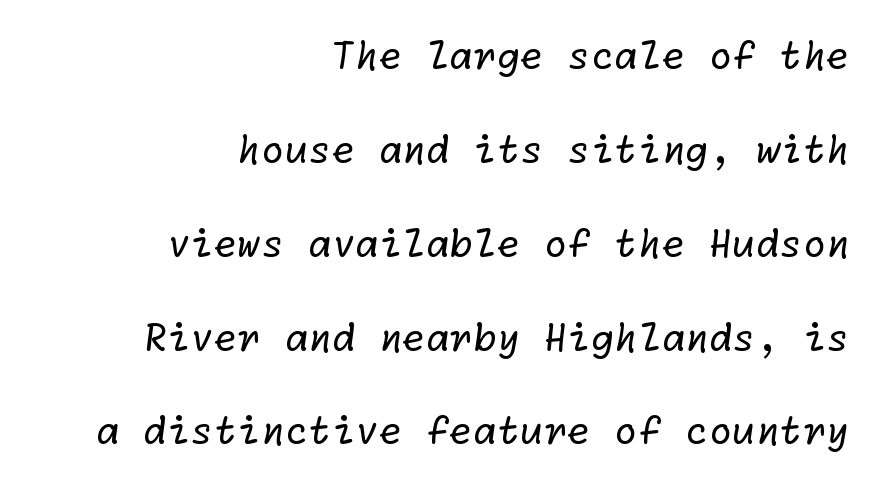
Q: Is the text bold? A: No.
Q: Is the typeface a serif or a sans-serif typeface? A: Sans-serif.
Q: Is the text underlined? A: No.
Q: How is the paragraph aligned? A: Right-aligned.
Q: Is the spacing between letters normal or unusually wide? A: Normal.
Q: Is the spacing between lines tight, normal or loose? A: Loose.
Q: Width (condensed, normal, or wide)? A: Normal.
Q: Stroke contrast? A: Low.
Q: x-height? A: Medium.
